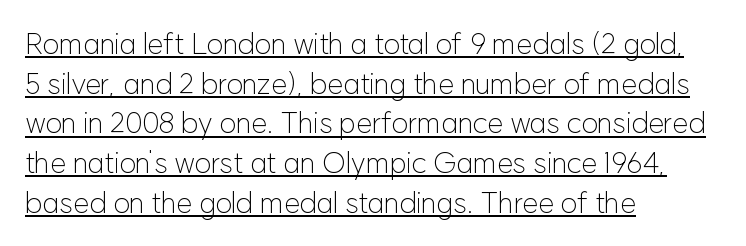
The axis of the letterforms is exactly vertical. Character widths vary here, with narrow letters taking less room than wide ones. These lines stack with their left ends in a neat column. The designer left line spacing at the default.
